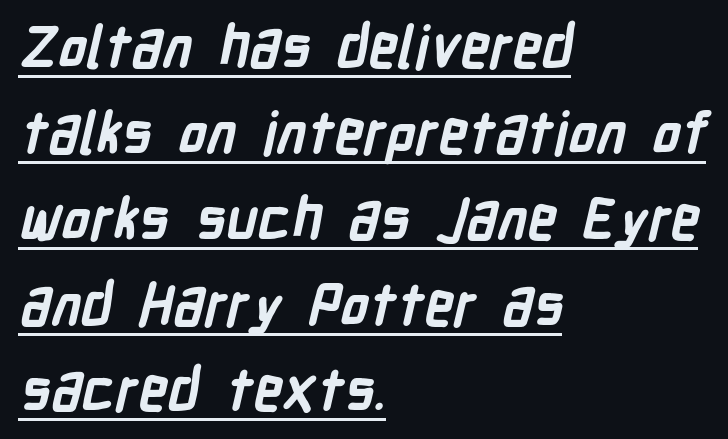
Typographic density is high because the face is bold. Notice how descenders clear the ascenders below comfortably — that's standard leading. The passage shown is underscored from start to finish. The rendering uses natural spacing where letterforms have individual widths. The rendering shows plain stroke endings on the letterforms — a sans-serif design. Compared with a centered layout, this one pins lines to the left instead.
